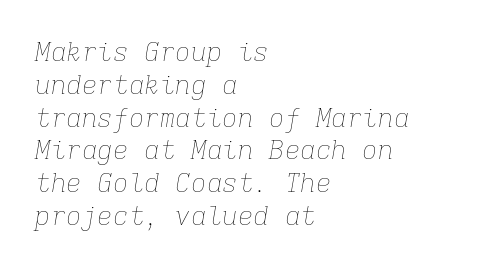
{"italic": "yes", "lean": "right", "slant_degrees": 9, "bold": "no", "underline": "no", "align": "left", "line_spacing": "normal", "line_spacing_ratio": 1.26, "letter_spacing": "normal", "letter_spacing_em": 0.0, "glyph_px": 26}
